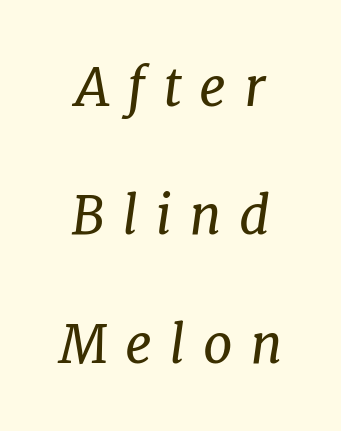
{"serif": "yes", "italic": "yes", "lean": "right", "slant_degrees": 7, "bold": "no", "weight": "regular", "width": "normal", "stroke_contrast": "low", "x_height": "medium", "monospaced": "no", "underline": "no", "align": "center", "line_spacing": "loose", "line_spacing_ratio": 2.42, "letter_spacing": "wide", "letter_spacing_em": 0.33, "glyph_px": 53}
